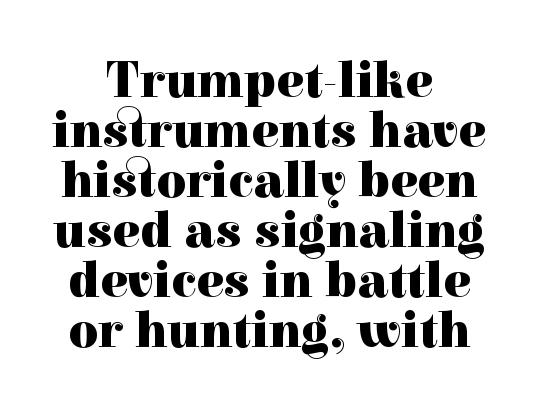
Q: Is the text bold? A: Yes.
Q: Is the text italic (slanted)? A: No, it is upright.
Q: Is the typeface a serif or a sans-serif typeface? A: Serif.
Q: Is the text underlined? A: No.
Q: How is the paragraph aligned? A: Centered.
Q: Is the spacing between letters normal or unusually wide? A: Normal.
Q: Is the spacing between lines tight, normal or loose? A: Tight.
Q: Width (condensed, normal, or wide)? A: Normal.
Q: x-height? A: Medium.
Q: Monospaced? A: No.
